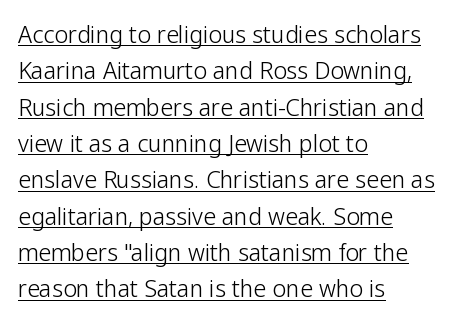
{"italic": "no", "bold": "no", "underline": "yes", "align": "left", "line_spacing": "normal", "line_spacing_ratio": 1.58, "letter_spacing": "normal", "letter_spacing_em": 0.0, "glyph_px": 23}
